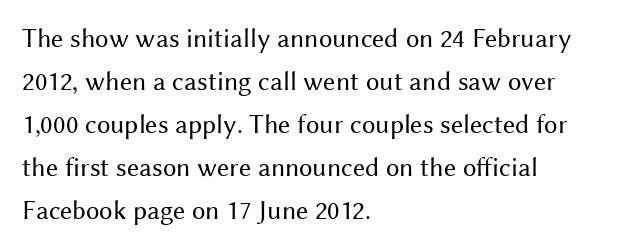
Q: Is the text bold? A: No.
Q: Is the text italic (slanted)? A: No, it is upright.
Q: Is the text underlined? A: No.
Q: How is the paragraph aligned? A: Left-aligned.
Q: Is the spacing between letters normal or unusually wide? A: Normal.
Q: Is the spacing between lines tight, normal or loose? A: Normal.
